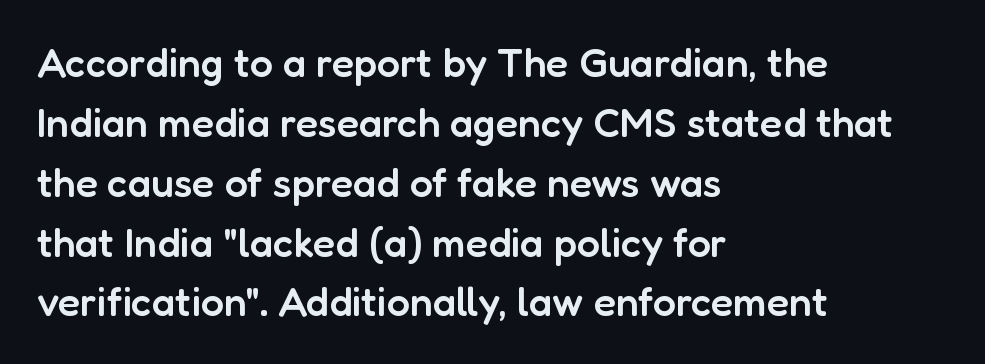
Q: Is the text bold? A: Semi-bold.
Q: Is the text italic (slanted)? A: No, it is upright.
Q: Is the typeface a serif or a sans-serif typeface? A: Sans-serif.
Q: Is the text underlined? A: No.
Q: How is the paragraph aligned? A: Left-aligned.
Q: Is the spacing between letters normal or unusually wide? A: Normal.
Q: Is the spacing between lines tight, normal or loose? A: Normal.
Q: Width (condensed, normal, or wide)? A: Normal.
Q: Stroke contrast? A: Low.
Q: x-height? A: Medium.
Q: Monospaced? A: No.
